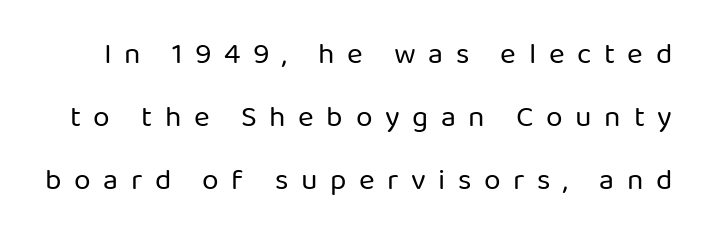
Q: Is the text bold? A: No.
Q: Is the text italic (slanted)? A: No, it is upright.
Q: Is the typeface a serif or a sans-serif typeface? A: Sans-serif.
Q: Is the text underlined? A: No.
Q: Is the spacing between letters normal or unusually wide? A: Unusually wide.
Q: Is the spacing between lines tight, normal or loose? A: Loose.
Q: Width (condensed, normal, or wide)? A: Normal.
Q: Stroke contrast? A: Low.
Q: x-height? A: Medium.
Q: Monospaced? A: No.
